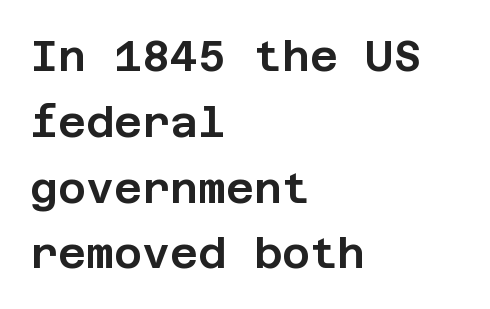
The letters carry no serifs — their stems end cleanly without finishing strokes. No italicization has been applied; the sample stays upright. The rows are spaced the way most documents space them. Words appear dense and cohesive because spacing is normal. Unmarked baselines from the first word to the last. Horizontally, the lines are justified to the leading edge only.
